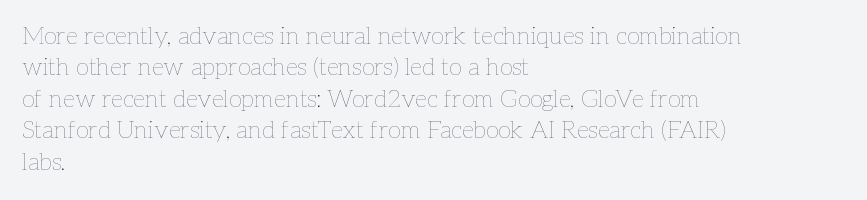
{"italic": "no", "bold": "no", "underline": "no", "align": "left", "line_spacing": "normal", "line_spacing_ratio": 1.31, "letter_spacing": "normal", "letter_spacing_em": 0.0, "glyph_px": 24}
